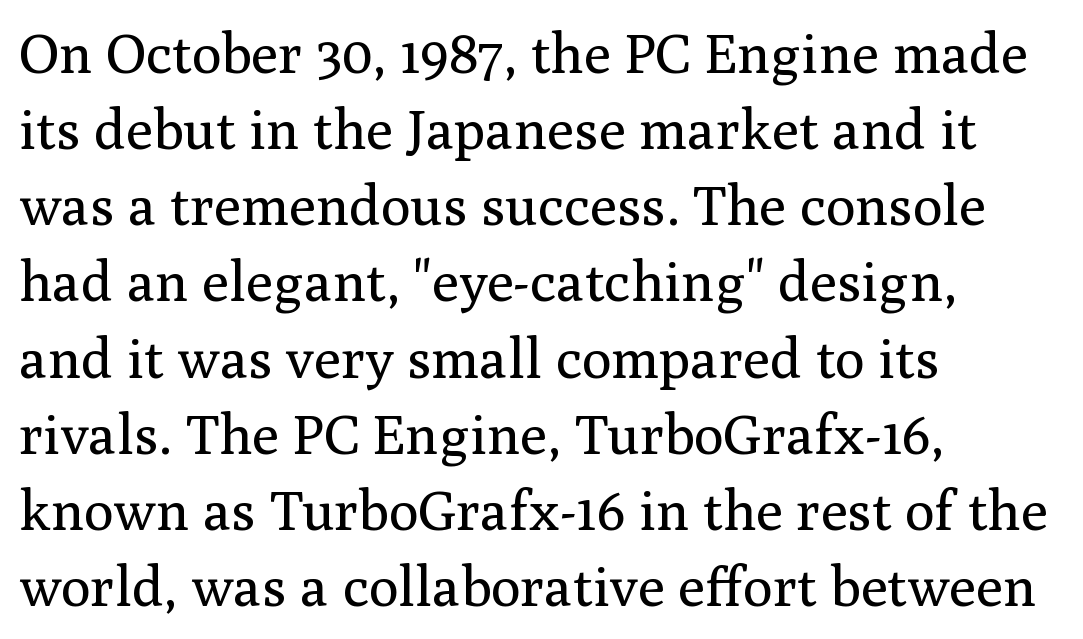
Does the lettering tilt? It doesn't — this is upright. The passage shown is typed in a proportional face where columns would drift. Serifs: yes, visible at the terminals of the letterforms. Visually the block forms a straight wall on the left and a jagged coastline on the right. No heavy texture on the line: the type isn't bold.
